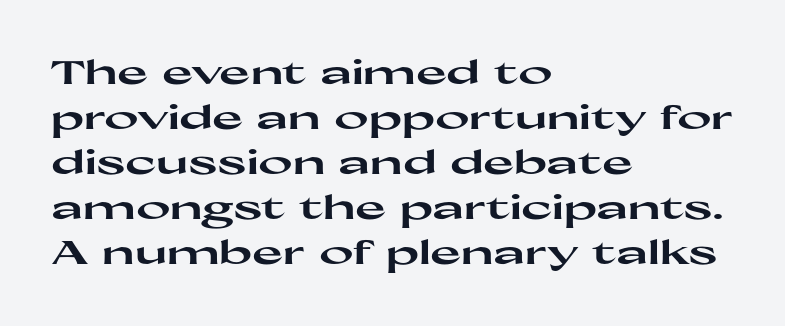
Q: Is the text bold? A: Yes.
Q: Is the text italic (slanted)? A: No, it is upright.
Q: Is the typeface a serif or a sans-serif typeface? A: Sans-serif.
Q: Is the text underlined? A: No.
Q: How is the paragraph aligned? A: Left-aligned.
Q: Is the spacing between letters normal or unusually wide? A: Normal.
Q: Is the spacing between lines tight, normal or loose? A: Normal.
Q: Width (condensed, normal, or wide)? A: Wide.
Q: Stroke contrast? A: High.
Q: x-height? A: Medium.
Q: Monospaced? A: No.
